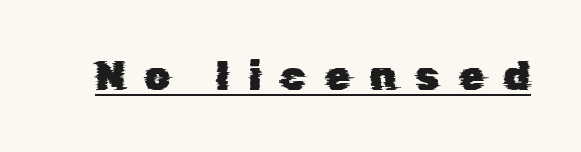
{"serif": "no", "width": "normal", "stroke_contrast": "low", "x_height": "medium", "monospaced": "no", "underline": "yes", "letter_spacing": "wide", "letter_spacing_em": 0.46, "glyph_px": 41}
